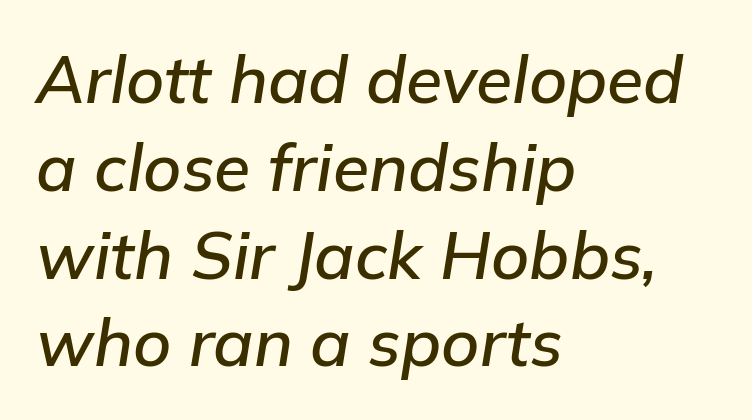
Q: Is the text italic (slanted)? A: Yes, it leans right by about 9 degrees.
Q: Is the text underlined? A: No.
Q: How is the paragraph aligned? A: Left-aligned.
Q: Is the spacing between letters normal or unusually wide? A: Normal.
Q: Is the spacing between lines tight, normal or loose? A: Normal.
Q: Width (condensed, normal, or wide)? A: Normal.
Q: Stroke contrast? A: Low.
Q: x-height? A: Medium.
Q: Monospaced? A: No.
